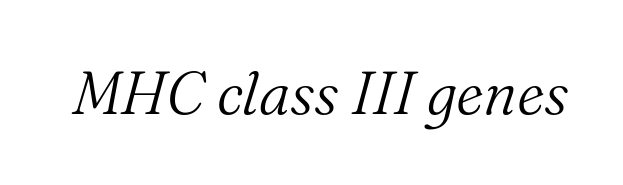
The image shows 60 px light serif type, italic (leaning right); set normal letter spacing, not underlined; medium stroke contrast and a medium x-height.
